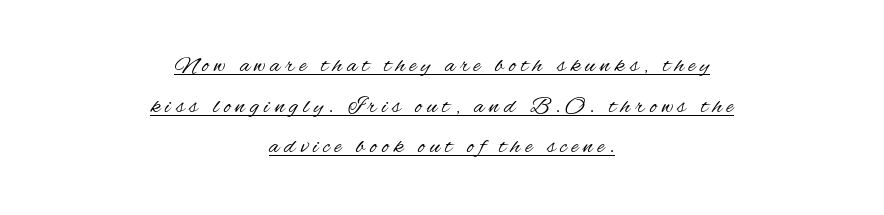
The image shows 24 px text type; set centered, normal line spacing (1.69x), unusually wide letter spacing (+0.21 em), underlined.
